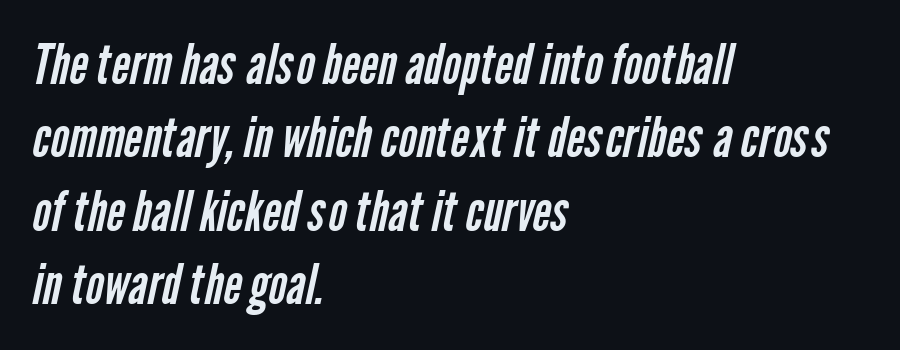
The image shows 56 px regular-weight, condensed sans-serif type; set left-aligned, normal line spacing (1.31x), normal letter spacing, not underlined; low stroke contrast and a medium x-height.
